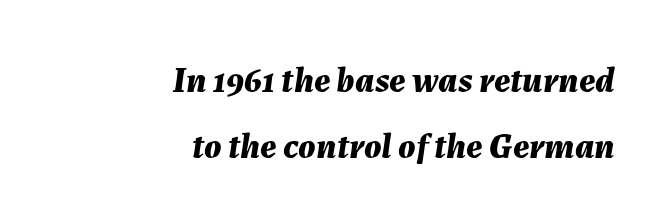
The letters are slanted; this is an italic face. These lines are rendered in a variable-pitch font. Quick note: underline off. Tracking here is standard; glyphs follow each other at the usual distance. Short and long lines alike share a common ending point at right.
